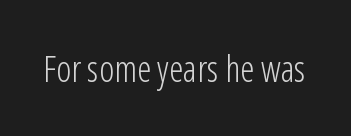
Q: Is the text bold? A: No.
Q: Is the text italic (slanted)? A: No, it is upright.
Q: Is the typeface a serif or a sans-serif typeface? A: Sans-serif.
Q: Is the text underlined? A: No.
Q: Is the spacing between letters normal or unusually wide? A: Normal.
Q: Width (condensed, normal, or wide)? A: Condensed.
Q: Stroke contrast? A: Low.
Q: x-height? A: Medium.
Q: Monospaced? A: No.
